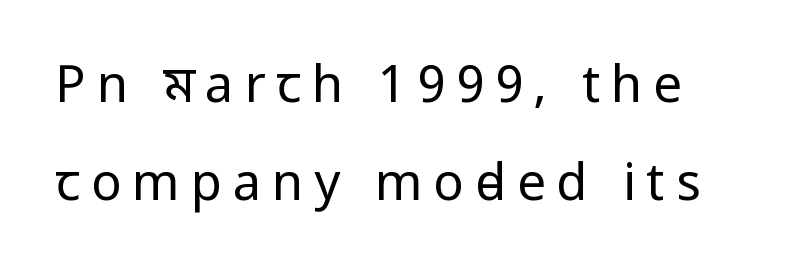
{"serif": "no", "italic": "no", "bold": "no", "weight": "regular", "width": "condensed", "stroke_contrast": "low", "x_height": "large", "monospaced": "no", "underline": "no", "align": "left", "line_spacing": "loose", "line_spacing_ratio": 1.93, "letter_spacing": "wide", "letter_spacing_em": 0.21, "glyph_px": 51}
